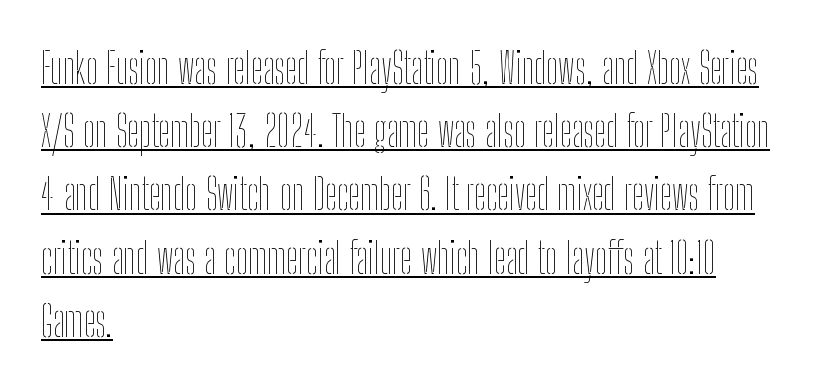
Q: Is the text bold? A: No.
Q: Is the text italic (slanted)? A: No, it is upright.
Q: Is the text underlined? A: Yes.
Q: How is the paragraph aligned? A: Left-aligned.
Q: Is the spacing between letters normal or unusually wide? A: Normal.
Q: Is the spacing between lines tight, normal or loose? A: Normal.
Q: Width (condensed, normal, or wide)? A: Condensed.
Q: Stroke contrast? A: Low.
Q: x-height? A: Medium.
Q: Monospaced? A: No.
